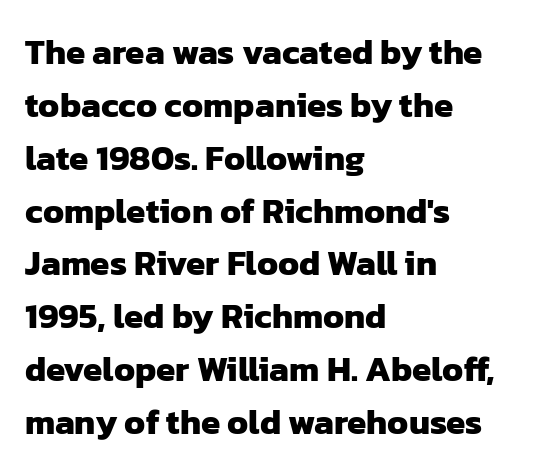
The image shows 35 px heavy sans-serif type; set left-aligned, normal line spacing (1.51x), normal letter spacing, not underlined; low stroke contrast and a medium x-height.
